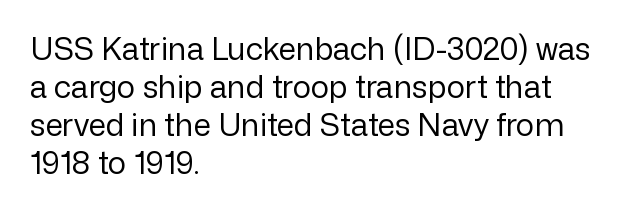
The image shows 31 px regular-weight sans-serif type, upright; set left-aligned, line spacing 1.23x, normal letter spacing, not underlined; low stroke contrast and a medium x-height.
